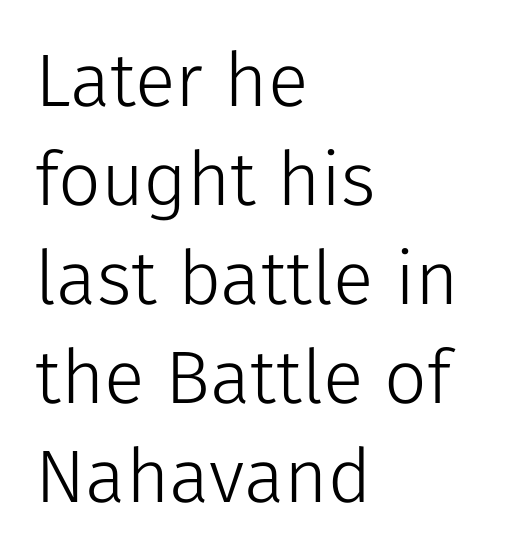
The image shows 75 px light sans-serif type, upright; set left-aligned, normal line spacing (1.32x), normal letter spacing, not underlined; low stroke contrast and a medium x-height.
